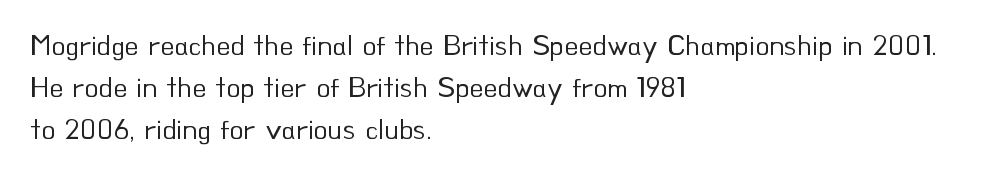
You can tell from the bare stems that sans-serif type was used. Unlike italic type, these characters show no tilt at all. Words appear dense and cohesive because spacing is normal. Vertically, the passage feels balanced, rows spaced as you'd expect. Lines of text with bare space underneath.
